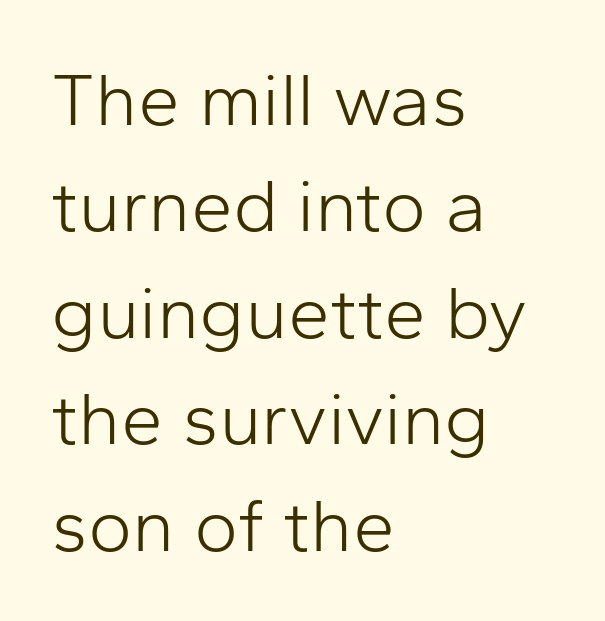
The image shows 75 px light sans-serif type, upright; set left-aligned, normal line spacing (1.42x), normal letter spacing, not underlined; low stroke contrast and a medium x-height.
